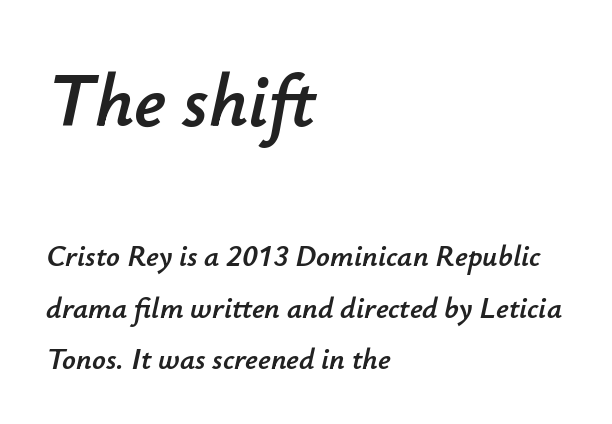
{"italic": "yes", "lean": "right", "slant_degrees": 12, "width": "normal", "stroke_contrast": "low", "x_height": "small", "monospaced": "no", "underline": "no", "align": "left", "line_spacing_ratio": 1.71, "letter_spacing": "normal", "letter_spacing_em": 0.0, "larger_block": "first", "size_ratio": 2.5, "glyph_px": 75}
